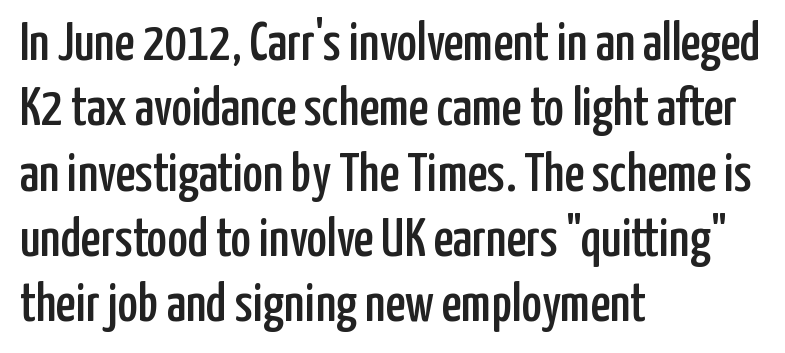
Posture: upright roman. The passage is arranged the way most books set body copy — flush left. Are there feet on the stems? There aren't — it's a sans. Do the characters align in a grid? No, the font is proportional.
